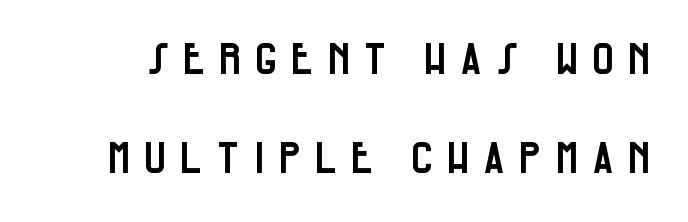
The image shows 43 px condensed sans-serif type, upright; set loose line spacing (2.3x), unusually wide letter spacing (+0.28 em), not underlined; low stroke contrast and a large x-height.
